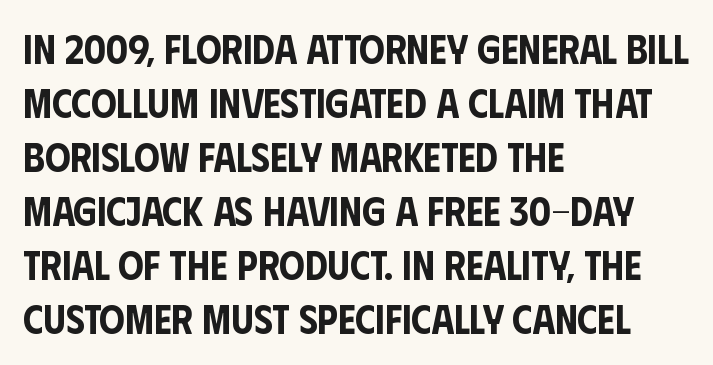
The letters advance in unequal steps, a hallmark of proportional type. Normally led — the rows are evenly, conventionally spaced. The designer went with a sans here, leaving each stem footless. The typography opts for an upright posture over an oblique one. Standard letterfit; no display-style spreading of the glyphs. The space directly below the letters is spotless.
